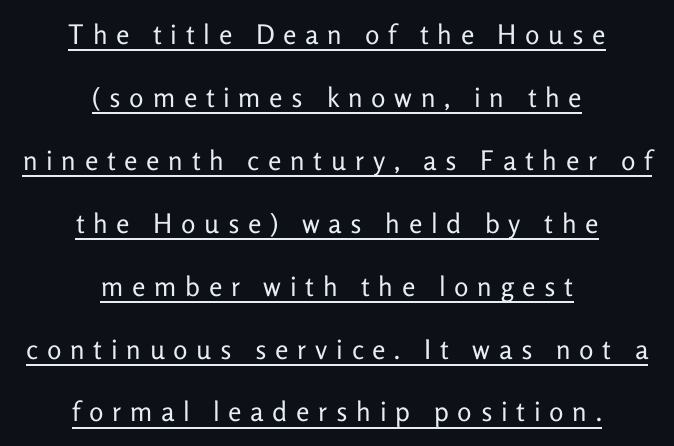
{"italic": "no", "bold": "no", "underline": "yes", "align": "center", "line_spacing": "loose", "line_spacing_ratio": 2.33, "letter_spacing": "wide", "letter_spacing_em": 0.32, "glyph_px": 27}
